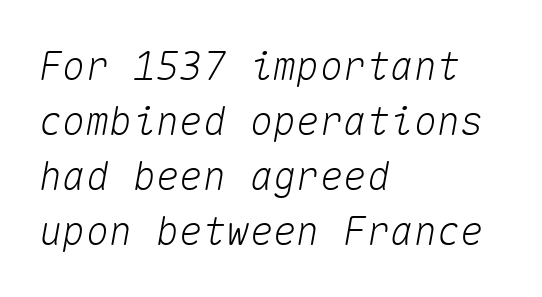
{"italic": "yes", "lean": "right", "slant_degrees": 10, "width": "normal", "stroke_contrast": "medium", "x_height": "medium", "monospaced": "yes", "underline": "no", "align": "left", "line_spacing": "normal", "line_spacing_ratio": 1.41, "letter_spacing": "normal", "letter_spacing_em": 0.0, "glyph_px": 39}
